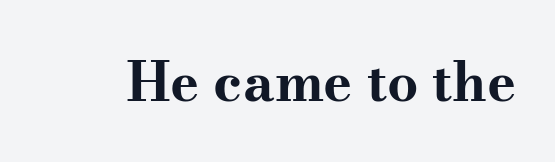
Nobody drew a line under any word here. Old-style or modern, the face here clearly has serifs. Words appear dense and cohesive because spacing is normal. Does the lettering tilt? It doesn't — this is upright. A typesetter would call this proportional, since set widths differ per character. Compared with an ordinary text face, these strokes are far heavier — a full bold.
